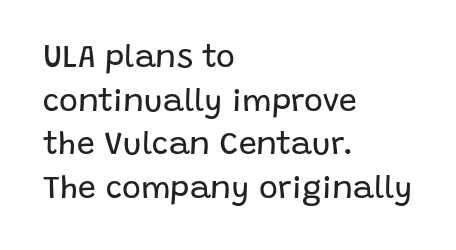
Q: Is the text bold? A: No.
Q: Is the text italic (slanted)? A: No, it is upright.
Q: Is the typeface a serif or a sans-serif typeface? A: Sans-serif.
Q: Is the text underlined? A: No.
Q: How is the paragraph aligned? A: Left-aligned.
Q: Is the spacing between letters normal or unusually wide? A: Normal.
Q: Is the spacing between lines tight, normal or loose? A: Normal.
Q: Width (condensed, normal, or wide)? A: Normal.
Q: Stroke contrast? A: Low.
Q: x-height? A: Large.
Q: Monospaced? A: No.
